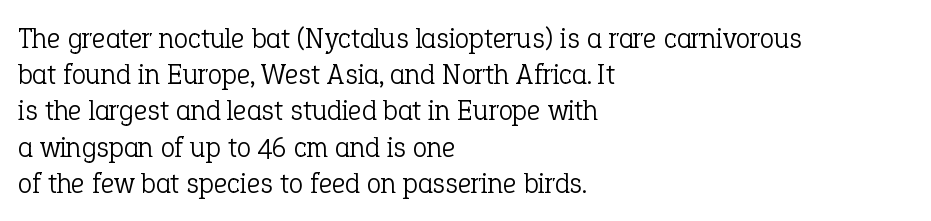
Casual observation: everything's shoved over to the left. Caption: standard tracking, unaltered. Is the type heavy? It reads as light-to-regular instead. The typography opts for an upright posture over an oblique one. The typeface chosen for these lines features serifs. The leading is moderate, giving the passage an even texture.
